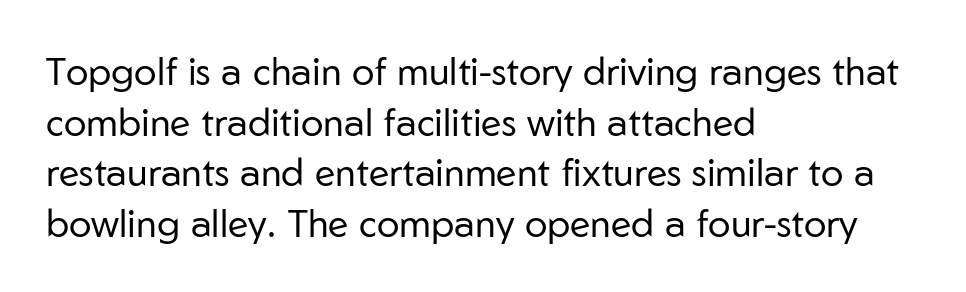
The image shows 38 px regular-weight sans-serif type, upright; set left-aligned, normal line spacing (1.33x), normal letter spacing, not underlined; low stroke contrast and a medium x-height.
